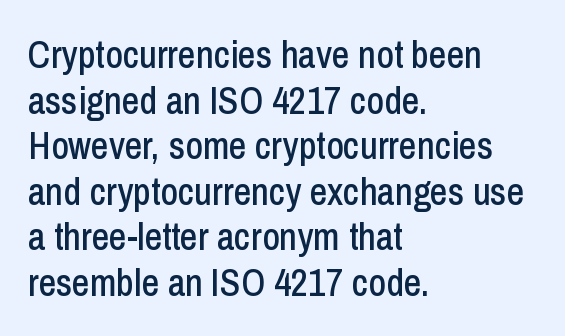
The image shows 38 px condensed sans-serif type, upright; set left-aligned, line spacing 1.2x, normal letter spacing, not underlined; low stroke contrast and a medium x-height.
